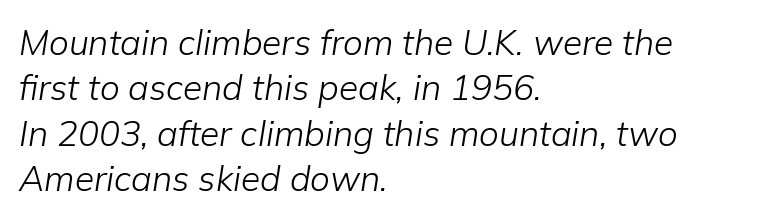
The image shows 35 px light type, italic (leaning right); set left-aligned, normal line spacing (1.3x), normal letter spacing, not underlined; low stroke contrast and a medium x-height.
